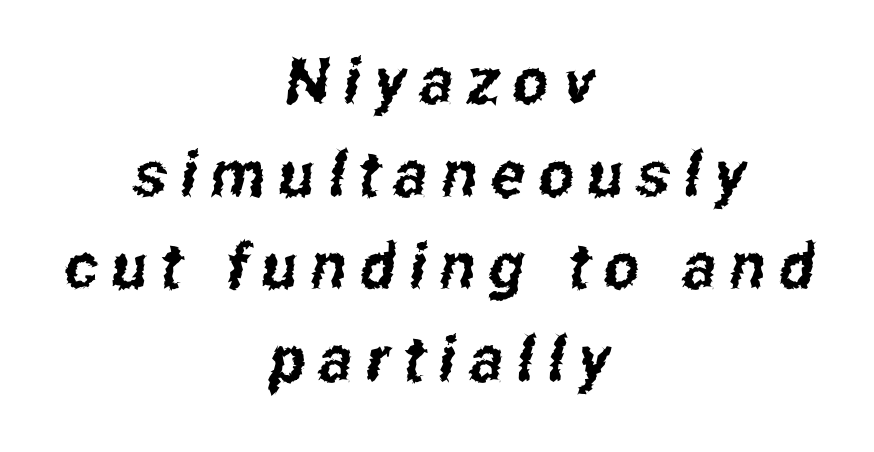
The foot of each line stays bare and open. Here the designer chose a conventional face with non-uniform glyph widths. Nope, no serifs anywhere on these letters. Each line is balanced around a shared central axis. Each new line begins a customary step beneath the previous one.
